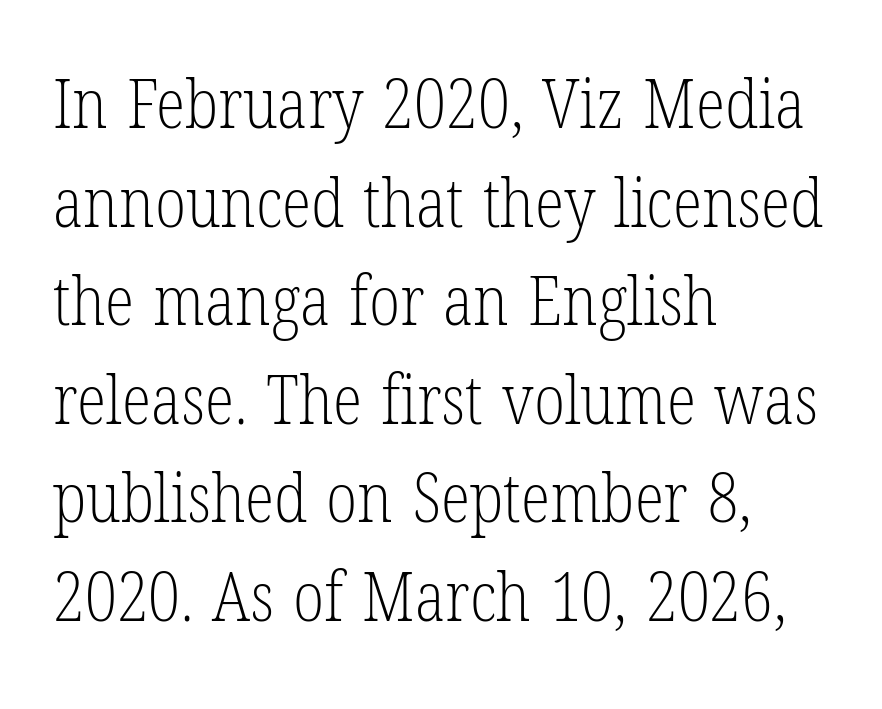
The image shows 68 px light, condensed serif type, upright; set left-aligned, normal line spacing (1.45x), normal letter spacing, not underlined; low stroke contrast and a medium x-height.
